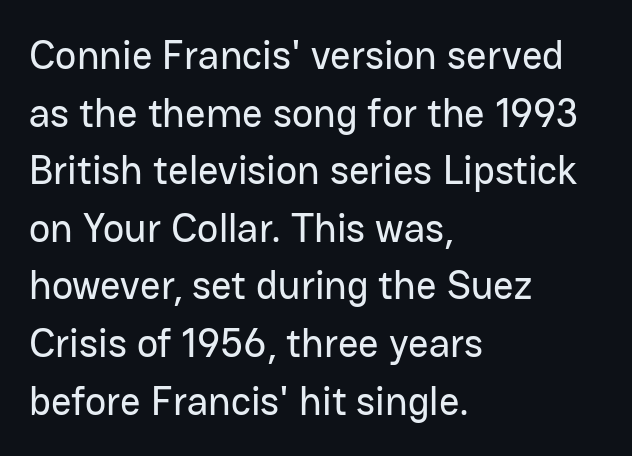
Q: Is the text italic (slanted)? A: No, it is upright.
Q: Is the typeface a serif or a sans-serif typeface? A: Sans-serif.
Q: Is the text underlined? A: No.
Q: How is the paragraph aligned? A: Left-aligned.
Q: Is the spacing between letters normal or unusually wide? A: Normal.
Q: Is the spacing between lines tight, normal or loose? A: Normal.
Q: Width (condensed, normal, or wide)? A: Normal.
Q: Stroke contrast? A: Low.
Q: x-height? A: Medium.
Q: Monospaced? A: No.
